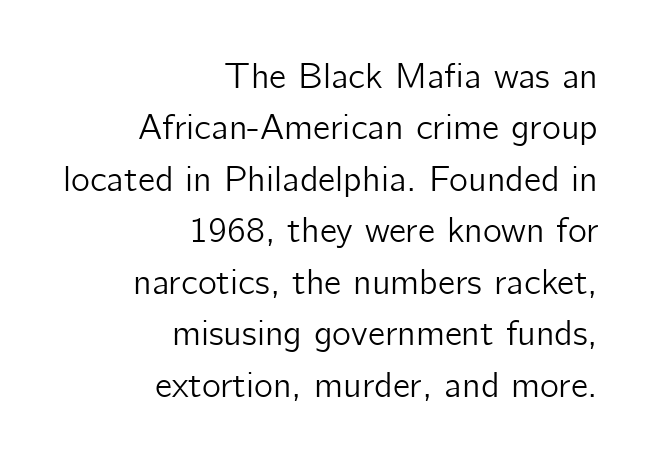
The image shows 36 px sans-serif type, upright; set right-aligned, normal line spacing (1.43x), normal letter spacing, not underlined; low stroke contrast and a medium x-height.
